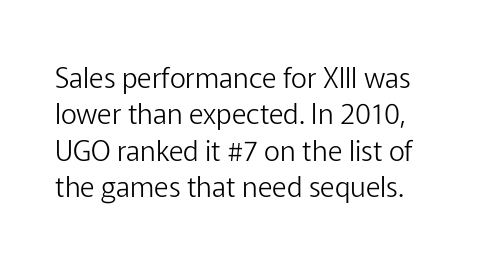
The image shows 28 px light sans-serif type, upright; set normal line spacing (1.3x), normal letter spacing, not underlined; low stroke contrast and a medium x-height.
